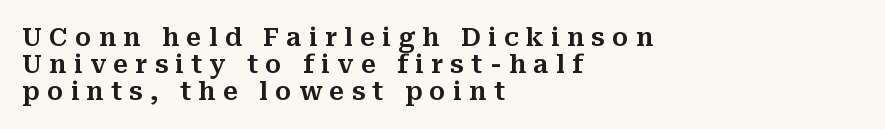
Q: Is the text italic (slanted)? A: No, it is upright.
Q: Is the text underlined? A: No.
Q: How is the paragraph aligned? A: Left-aligned.
Q: Is the spacing between letters normal or unusually wide? A: Unusually wide.
Q: Is the spacing between lines tight, normal or loose? A: Tight.
